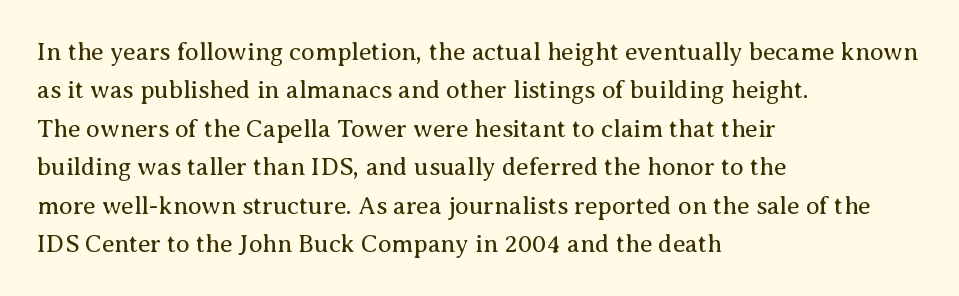
This sample uses an upright cut, with every glyph sitting square on the baseline. The string is rendered with underlining switched off. Tracking value appears to be zero — textbook default spacing. The lines in this sample share a left origin and differ only in where they stop. Vertical spacing — default.
